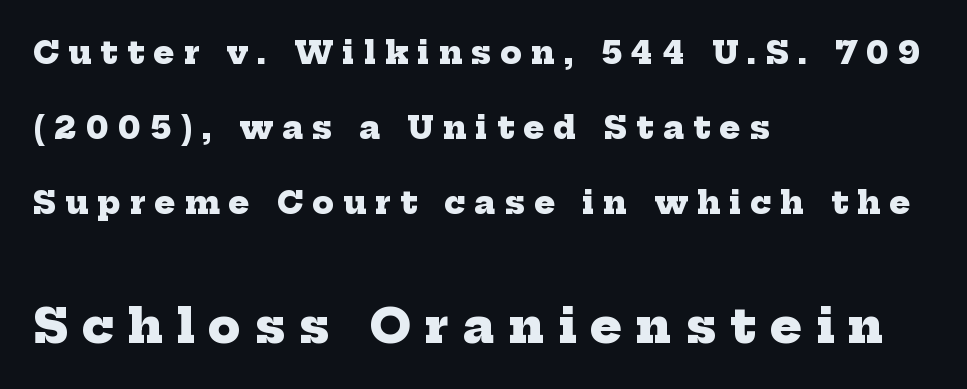
The image shows 47 px heavy serif type; set left-aligned, loose line spacing (2.42x), unusually wide letter spacing (+0.3 em), not underlined; the second (bottom) block is 1.52x larger; low stroke contrast and a medium x-height.
